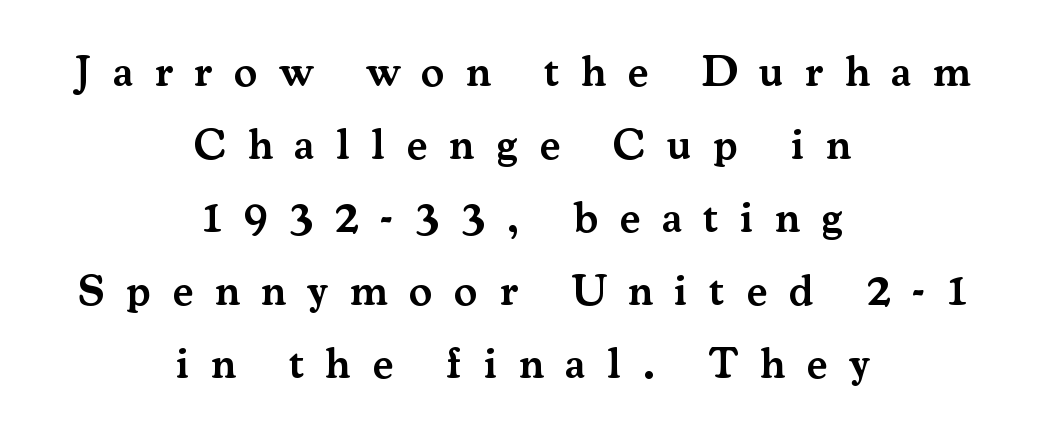
Q: Is the text bold? A: Semi-bold.
Q: Is the text italic (slanted)? A: No, it is upright.
Q: Is the typeface a serif or a sans-serif typeface? A: Serif.
Q: Is the text underlined? A: No.
Q: How is the paragraph aligned? A: Centered.
Q: Is the spacing between letters normal or unusually wide? A: Unusually wide.
Q: Is the spacing between lines tight, normal or loose? A: Normal.
Q: Width (condensed, normal, or wide)? A: Normal.
Q: Stroke contrast? A: Medium.
Q: x-height? A: Small.
Q: Monospaced? A: No.
